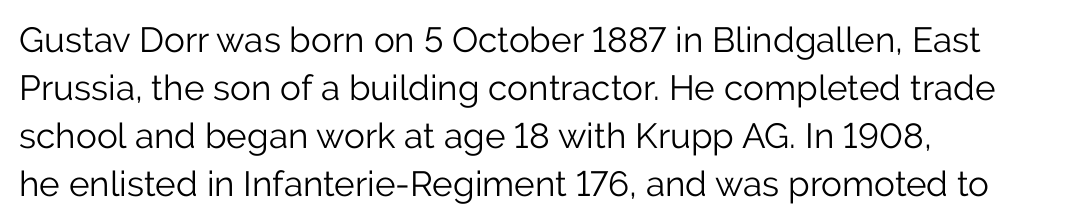
The letterforms sit shoulder to shoulder at normal distance. Notice how the stems are strictly vertical — no italics here. Decoration check: the copy has no underline. You could not count columns in this text — the font is proportionally spaced. Check where the strokes stop: nothing finishes them off — pure sans.
